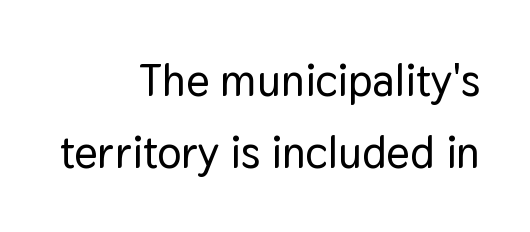
{"serif": "no", "italic": "no", "width": "normal", "stroke_contrast": "low", "x_height": "medium", "monospaced": "no", "underline": "no", "align": "right", "line_spacing": "normal", "line_spacing_ratio": 1.59, "letter_spacing": "normal", "letter_spacing_em": 0.0, "glyph_px": 45}
